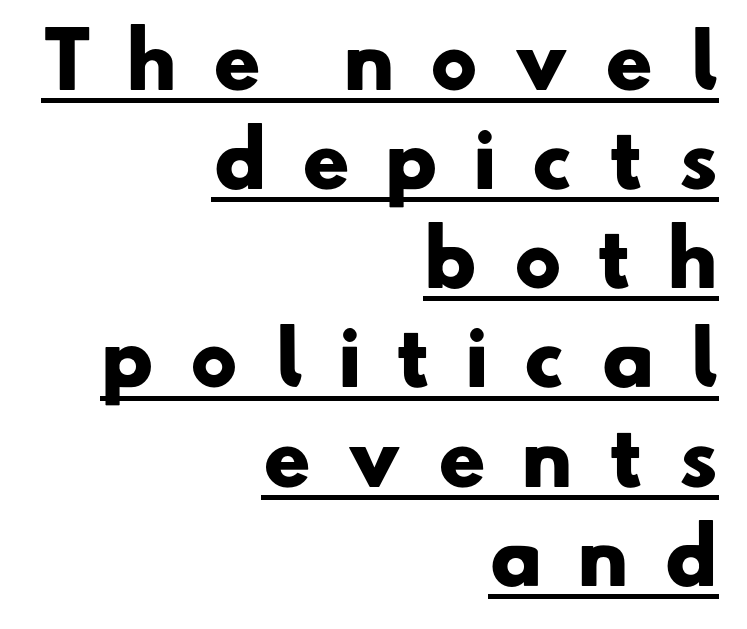
The image shows 74 px heavy, wide sans-serif type; set right-aligned, normal line spacing (1.34x), unusually wide letter spacing (+0.46 em), underlined; low stroke contrast and a small x-height.
